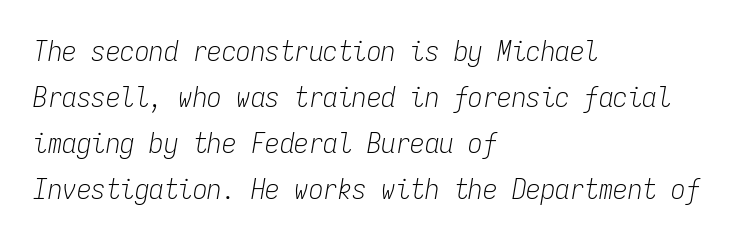
The image shows 29 px light, condensed type, italic (leaning right), monospaced; set left-aligned, normal line spacing (1.59x), normal letter spacing, not underlined; low stroke contrast and a medium x-height.
